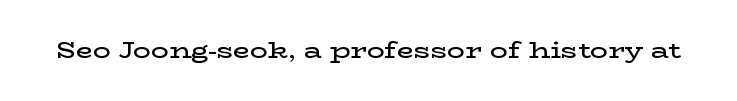
Q: Is the text bold? A: Semi-bold.
Q: Is the text italic (slanted)? A: No, it is upright.
Q: Is the text underlined? A: No.
Q: Is the spacing between letters normal or unusually wide? A: Normal.
